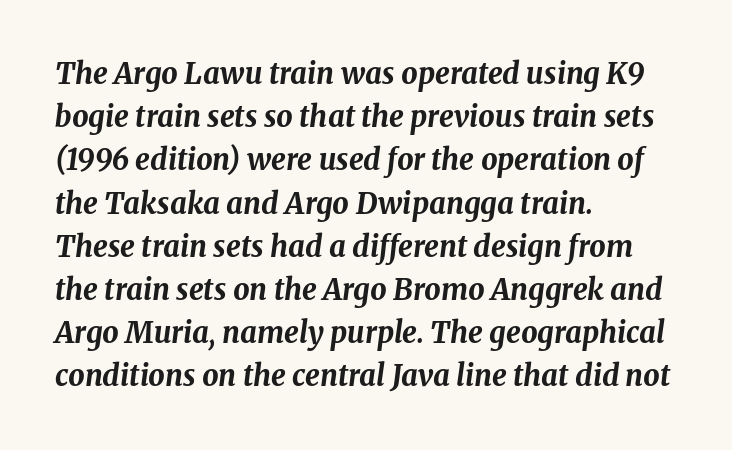
The text block is weighted toward the left margin, trailing off unevenly rightward. The space beneath each line is pristine and unruled. Successive baselines arrive at the customary interval. Between one letter and the next there's only the usual sliver of space. Each letter keeps its own natural width here, so spacing adapts to shape. If you drew a line through each stem, it would be angled.
